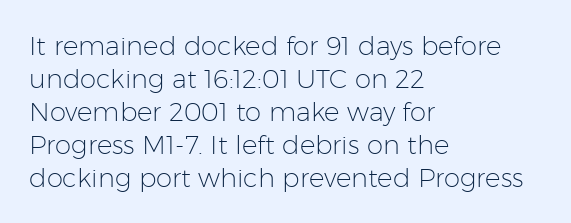
When letters stand straight like this, we call the style roman or upright. These lines sit exactly where default settings would place them. Students, note that the glyphs here touch the page at normal intervals. The passage shown is not bold in any degree. In CSS terms this would be text-align: left. Underlining? Definitely not there.
